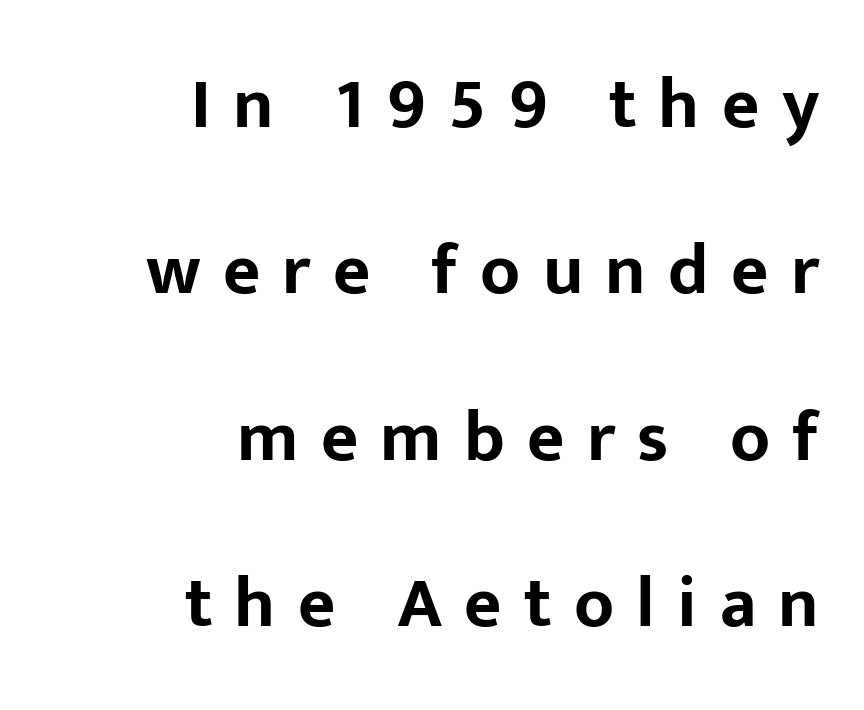
{"serif": "no", "italic": "no", "bold": "yes", "weight": "bold", "width": "normal", "stroke_contrast": "low", "x_height": "medium", "monospaced": "no", "underline": "no", "align": "right", "line_spacing": "loose", "line_spacing_ratio": 2.31, "letter_spacing": "wide", "letter_spacing_em": 0.31, "glyph_px": 72}
